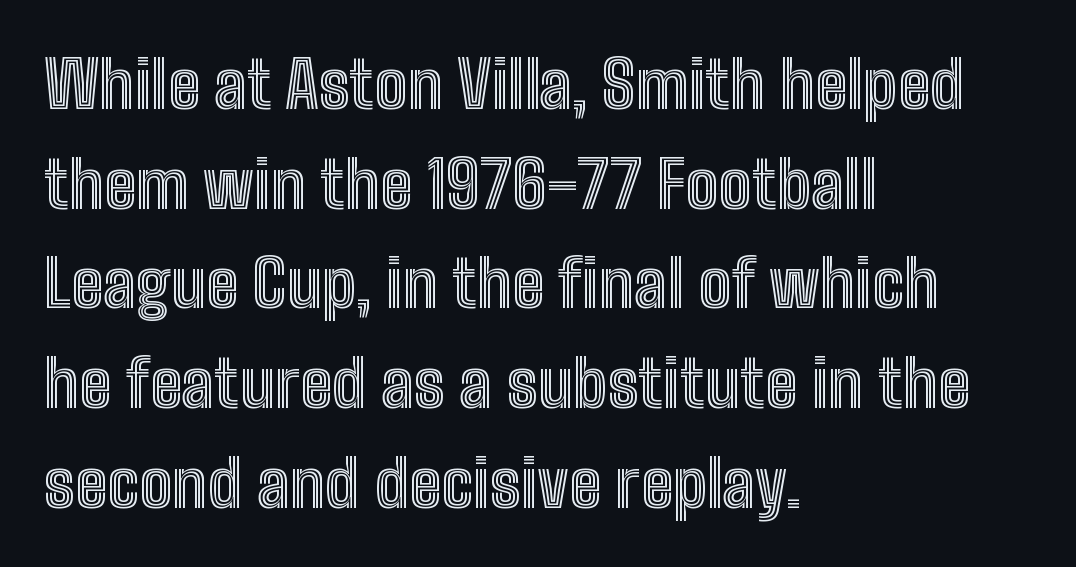
The image shows 66 px condensed type, upright; set left-aligned, normal line spacing (1.51x), normal letter spacing, not underlined; a medium x-height.
